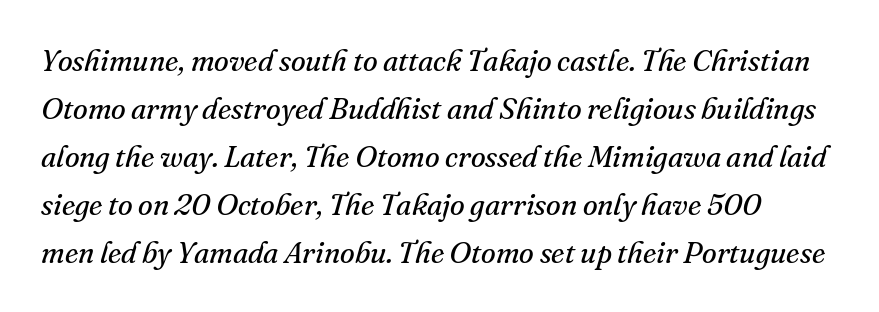
The image shows 30 px regular-weight serif type, italic (leaning right); set normal line spacing (1.6x), normal letter spacing, not underlined; medium stroke contrast and a small x-height.
